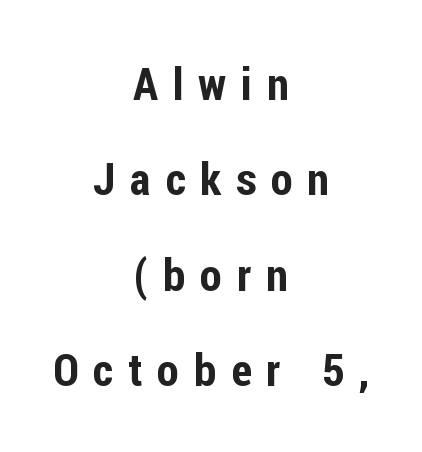
{"serif": "no", "italic": "no", "width": "condensed", "stroke_contrast": "low", "x_height": "medium", "monospaced": "no", "underline": "no", "align": "center", "line_spacing": "loose", "line_spacing_ratio": 2.12, "letter_spacing": "wide", "letter_spacing_em": 0.33, "glyph_px": 45}
